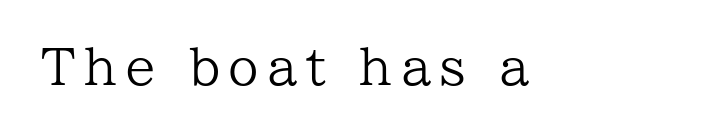
Q: Is the text bold? A: No.
Q: Is the text italic (slanted)? A: No, it is upright.
Q: Is the typeface a serif or a sans-serif typeface? A: Serif.
Q: Is the text underlined? A: No.
Q: Width (condensed, normal, or wide)? A: Normal.
Q: Stroke contrast? A: Low.
Q: x-height? A: Medium.
Q: Monospaced? A: No.
